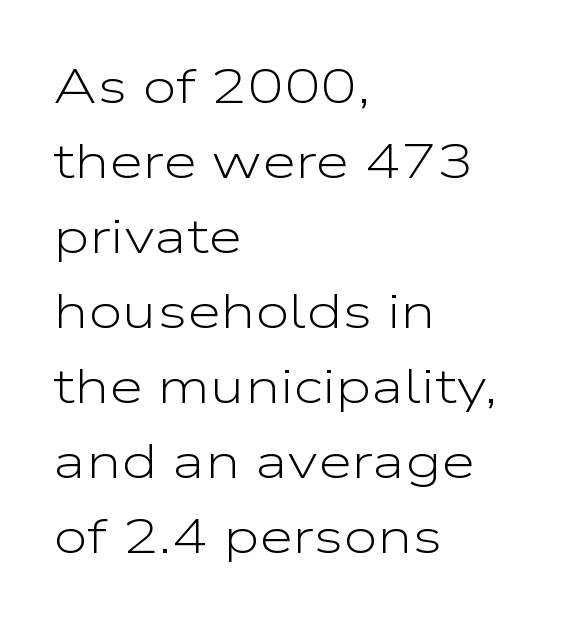
The image shows 49 px light, wide sans-serif type, upright; set left-aligned, normal line spacing (1.53x), normal letter spacing, not underlined; low stroke contrast and a medium x-height.
